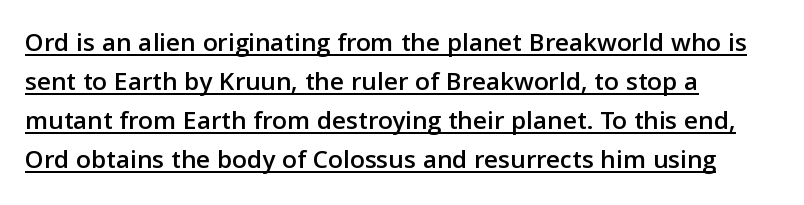
Q: Is the text italic (slanted)? A: No, it is upright.
Q: Is the text underlined? A: Yes.
Q: How is the paragraph aligned? A: Left-aligned.
Q: Is the spacing between letters normal or unusually wide? A: Normal.
Q: Is the spacing between lines tight, normal or loose? A: Normal.
